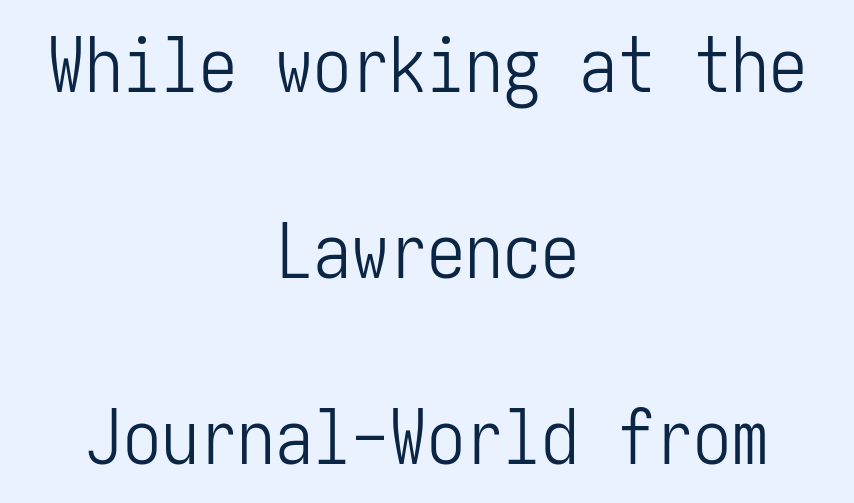
Q: Is the text bold? A: No.
Q: Is the text italic (slanted)? A: No, it is upright.
Q: Is the typeface a serif or a sans-serif typeface? A: Sans-serif.
Q: Is the text underlined? A: No.
Q: How is the paragraph aligned? A: Centered.
Q: Is the spacing between letters normal or unusually wide? A: Normal.
Q: Is the spacing between lines tight, normal or loose? A: Loose.
Q: Width (condensed, normal, or wide)? A: Condensed.
Q: Stroke contrast? A: Low.
Q: x-height? A: Medium.
